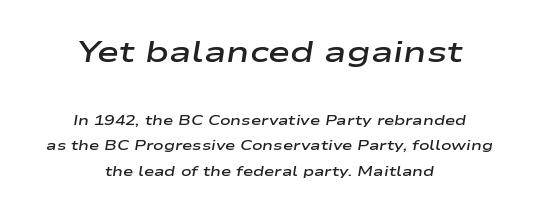
The image shows 30 px semibold, wide type, italic (leaning right); set centered, line spacing 1.82x, normal letter spacing, not underlined; the first (top) block is 2.14x larger; low stroke contrast and a medium x-height.
